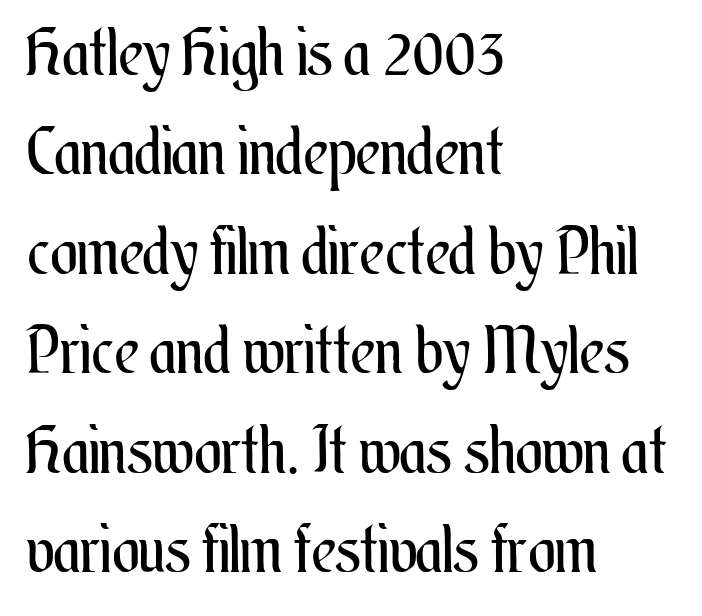
{"italic": "no", "bold": "no", "weight": "regular", "width": "condensed", "stroke_contrast": "medium", "x_height": "small", "monospaced": "no", "underline": "no", "align": "left", "line_spacing": "normal", "line_spacing_ratio": 1.53, "letter_spacing": "normal", "letter_spacing_em": 0.0, "glyph_px": 65}
